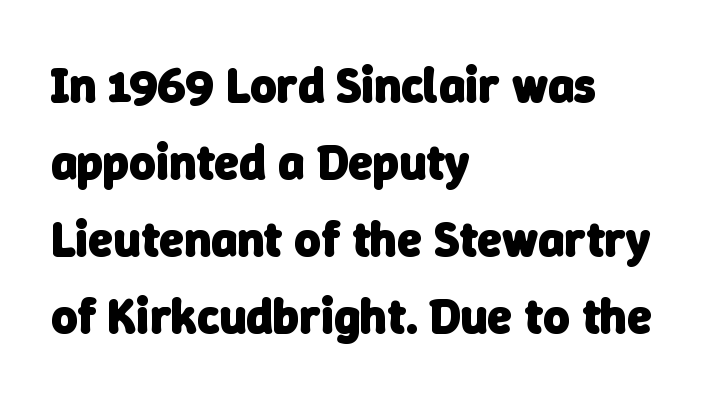
The image shows 50 px heavy sans-serif type; set left-aligned, normal line spacing (1.54x), normal letter spacing, not underlined; low stroke contrast and a medium x-height.
